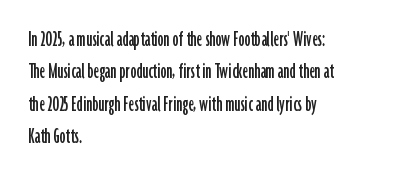
Glyph-to-glyph distance matches everyday printed text. Teacher's note: observe the even left margin — that is flush-left alignment. Type without underlining. This sample keeps an unexceptional amount of space between lines. This is roman type, the default non-slanted kind.
